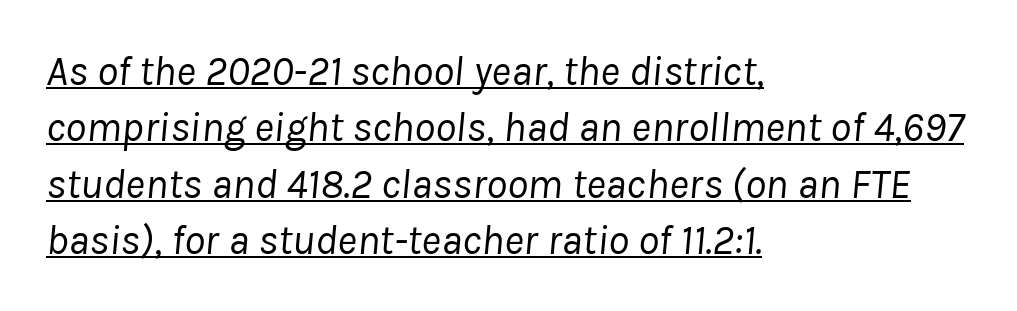
Looks like someone drew a line under every word here. Proportional: the letters do not fall into vertical columns. The text block is weighted toward the left margin, trailing off unevenly rightward. The font sits on the lighter half of the weight spectrum, regular included. The rendering uses a moderate line-height, typical for paragraphs.
